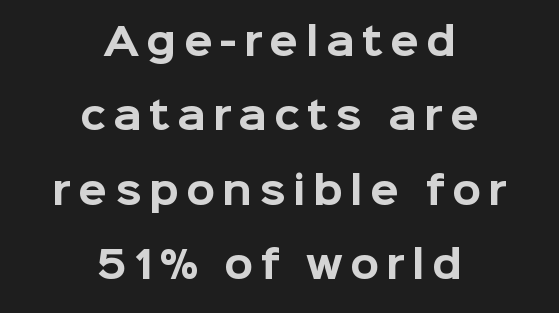
Q: Is the text bold? A: Yes.
Q: Is the text italic (slanted)? A: No, it is upright.
Q: Is the typeface a serif or a sans-serif typeface? A: Sans-serif.
Q: Is the text underlined? A: No.
Q: How is the paragraph aligned? A: Centered.
Q: Is the spacing between lines tight, normal or loose? A: Loose.
Q: Width (condensed, normal, or wide)? A: Normal.
Q: Stroke contrast? A: Low.
Q: x-height? A: Medium.
Q: Monospaced? A: No.
